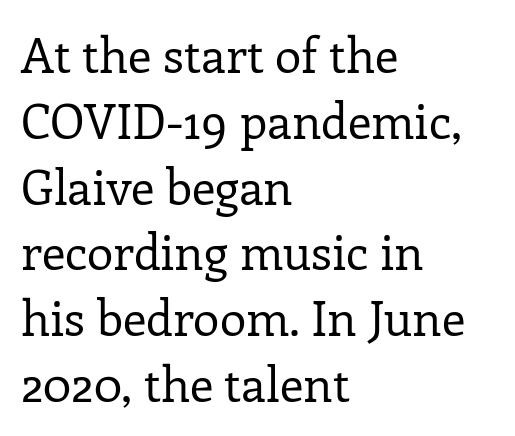
The face used here is seriffed, in the tradition of book romans. The passage shown has conventional tracking throughout. No heavy texture on the line: the type isn't bold. The text block is weighted toward the left margin, trailing off unevenly rightward. The rows are spaced the way most documents space them. The baseline area is clear.
